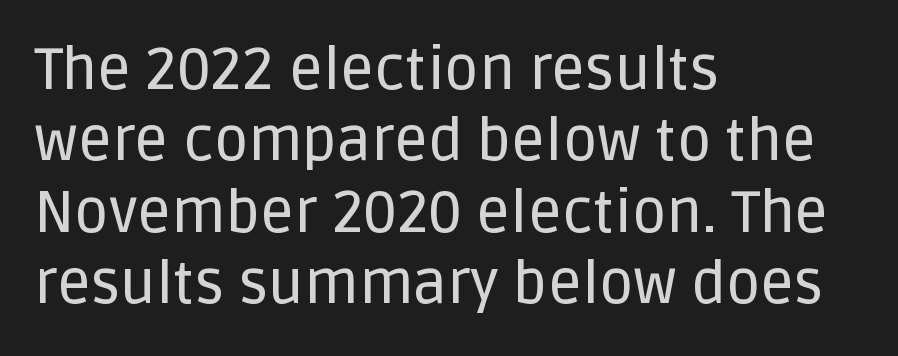
These lines keep a tight, regular rhythm from letter to letter. The passage shown is not underscored anywhere. Horizontal alignment here is leftward, the default for most running prose. In terms of letterform style, serifs are entirely absent. Upright lettering throughout. These lines are rendered in a variable-pitch font.
